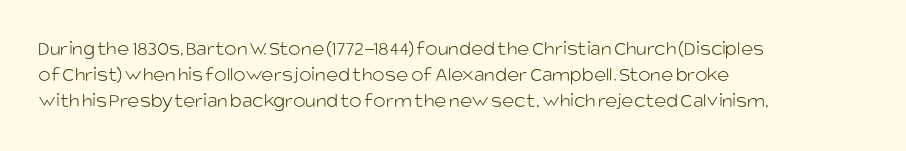
The image shows 21 px text type, upright; set left-aligned, line spacing 1.24x, normal letter spacing, not underlined.
